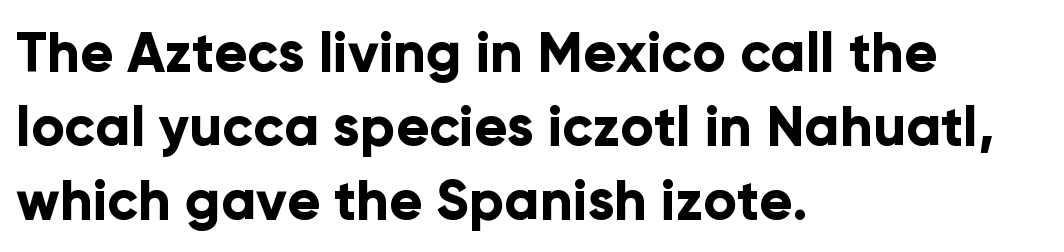
Q: Is the text bold? A: Yes.
Q: Is the text italic (slanted)? A: No, it is upright.
Q: Is the typeface a serif or a sans-serif typeface? A: Sans-serif.
Q: Is the text underlined? A: No.
Q: How is the paragraph aligned? A: Left-aligned.
Q: Is the spacing between letters normal or unusually wide? A: Normal.
Q: Is the spacing between lines tight, normal or loose? A: Normal.
Q: Width (condensed, normal, or wide)? A: Normal.
Q: Stroke contrast? A: Low.
Q: x-height? A: Medium.
Q: Monospaced? A: No.
